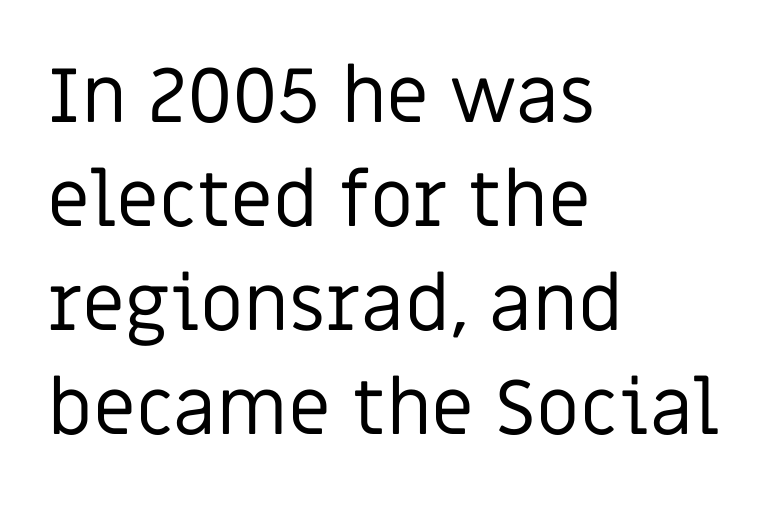
The image shows 77 px regular-weight sans-serif type, upright; set left-aligned, normal line spacing (1.35x), normal letter spacing, not underlined; low stroke contrast and a large x-height.
